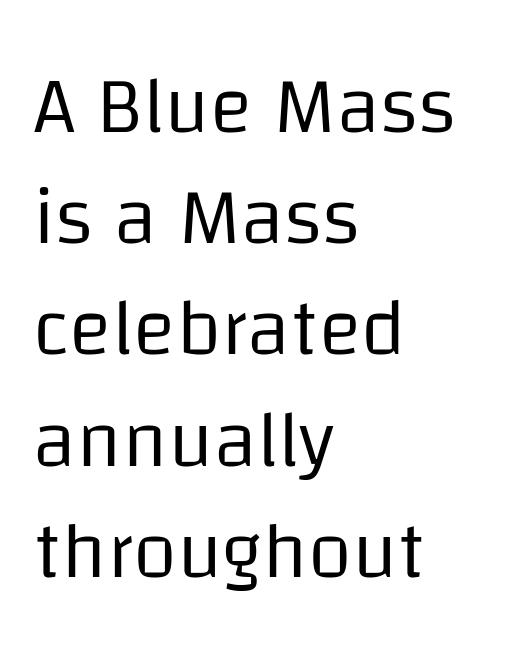
The image shows 80 px regular-weight sans-serif type, upright; set left-aligned, normal line spacing (1.39x), normal letter spacing, not underlined; low stroke contrast and a large x-height.
